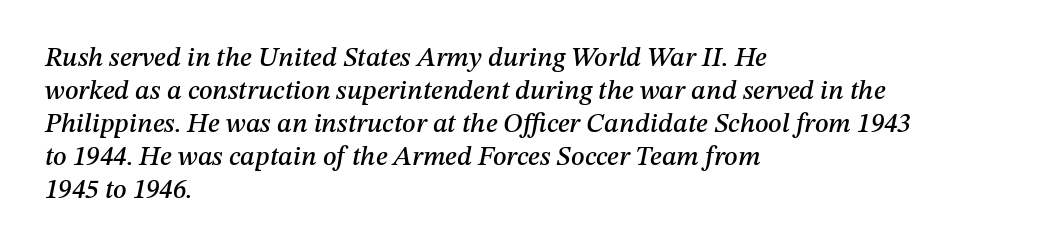
The image shows 27 px text type, italic (leaning right); set left-aligned, line spacing 1.22x, normal letter spacing, not underlined.
